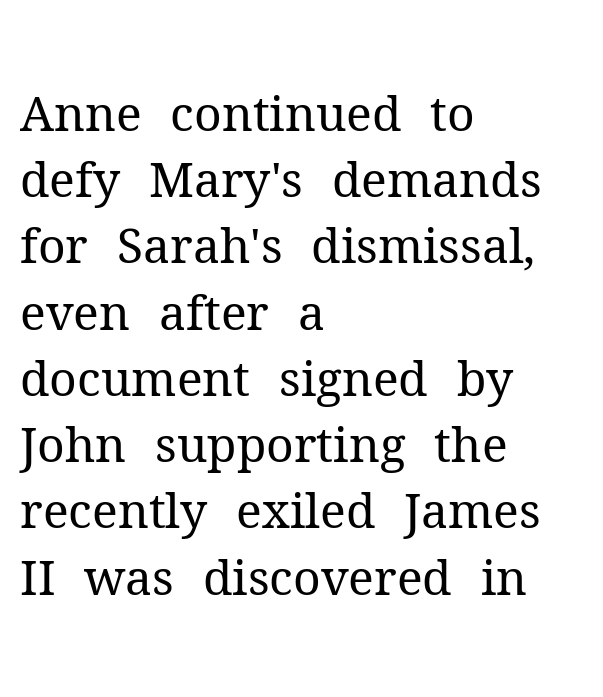
The image shows 48 px regular-weight serif type, upright; set left-aligned, normal line spacing (1.38x), normal letter spacing, not underlined; medium stroke contrast and a medium x-height.
